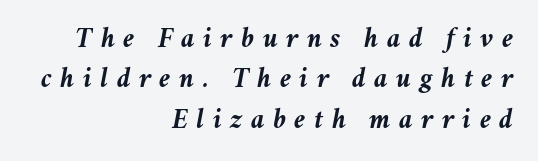
{"italic": "yes", "lean": "right", "slant_degrees": 11, "bold": "yes", "weight": "semibold", "width": "normal", "stroke_contrast": "medium", "x_height": "medium", "monospaced": "no", "underline": "no", "align": "right", "line_spacing": "normal", "line_spacing_ratio": 1.39, "letter_spacing": "wide", "letter_spacing_em": 0.29, "glyph_px": 29}
